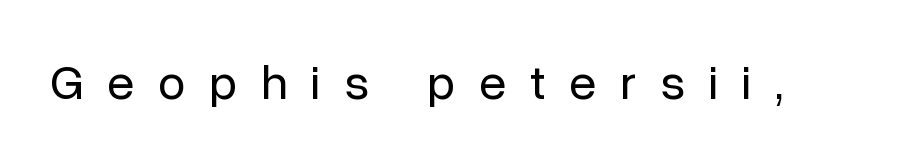
The image shows 49 px regular-weight sans-serif type, upright; set unusually wide letter spacing (+0.49 em), not underlined; low stroke contrast and a medium x-height.
